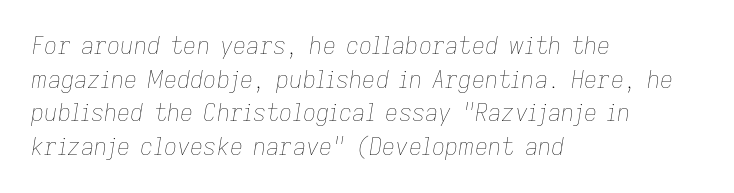
The image shows 23 px text type, italic (leaning right); set left-aligned, normal line spacing (1.46x), normal letter spacing, not underlined.
